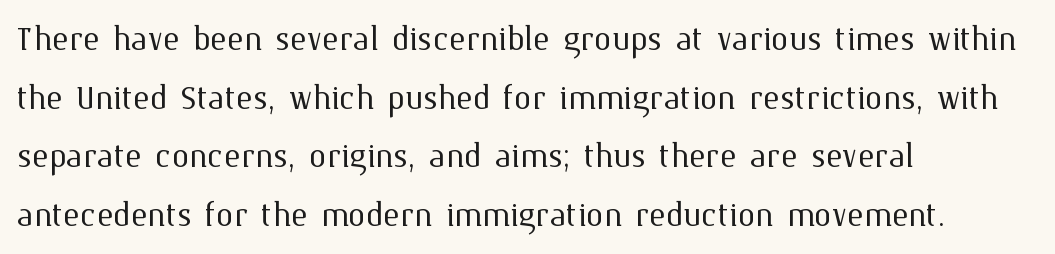
The image shows 44 px light type, upright; set left-aligned, normal line spacing (1.33x), normal letter spacing, not underlined; medium stroke contrast and a medium x-height.
